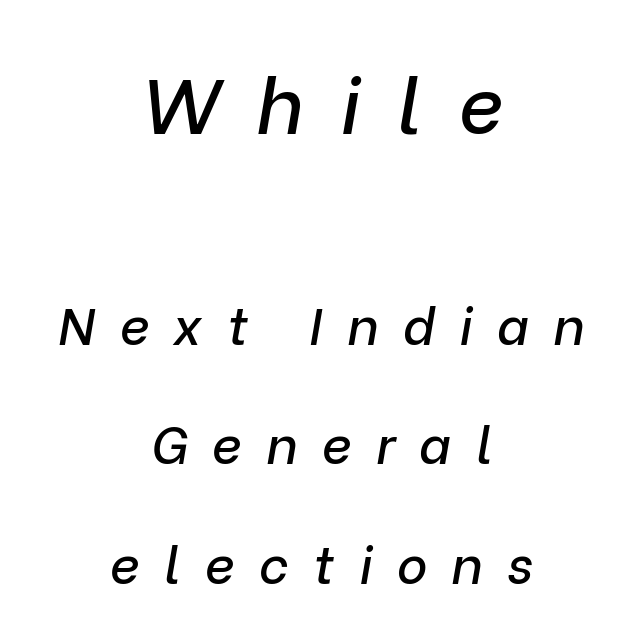
The image shows 78 px text type, italic (leaning right); set centered, loose line spacing (2.3x), unusually wide letter spacing (+0.47 em), not underlined; the first (top) block is 1.5x larger; low stroke contrast and a medium x-height.
